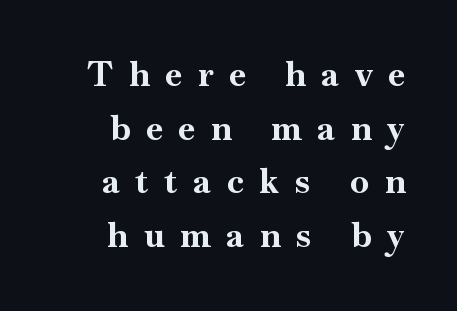
Visually the block forms a straight wall on the right and a jagged coastline on the left. No word sits above an underline. Every stem runs plumb, perpendicular to the baseline. Heavy, bold letterforms. Serif or sans? Serif — the stroke terminals have little feet. The rendering uses a moderate line-height, typical for paragraphs.
